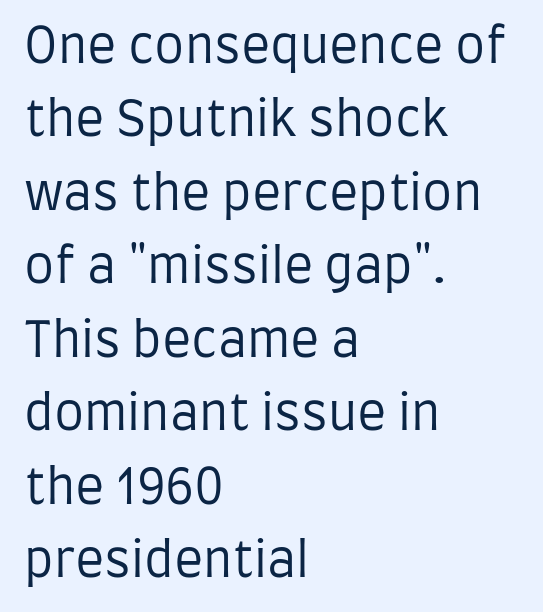
Q: Is the text bold? A: No.
Q: Is the text italic (slanted)? A: No, it is upright.
Q: Is the typeface a serif or a sans-serif typeface? A: Sans-serif.
Q: Is the text underlined? A: No.
Q: How is the paragraph aligned? A: Left-aligned.
Q: Is the spacing between letters normal or unusually wide? A: Normal.
Q: Is the spacing between lines tight, normal or loose? A: Normal.
Q: Width (condensed, normal, or wide)? A: Condensed.
Q: Stroke contrast? A: Low.
Q: x-height? A: Large.
Q: Monospaced? A: No.
